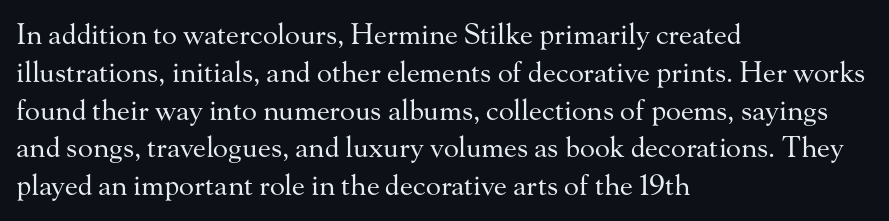
Glance below the letters and you will spot only blank space. I'd call this a serif setting — the letters wear small feet. Line spacing here is normal. Is the block centered? No — it sits flush against the left margin. The typesetting does not lean heavy: it is not bold. Is the letter spacing exaggerated? No — it looks like the ordinary default.
